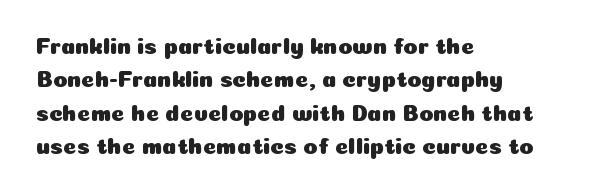
Q: Is the text italic (slanted)? A: No, it is upright.
Q: Is the text underlined? A: No.
Q: How is the paragraph aligned? A: Left-aligned.
Q: Is the spacing between letters normal or unusually wide? A: Normal.
Q: Is the spacing between lines tight, normal or loose? A: Normal.
